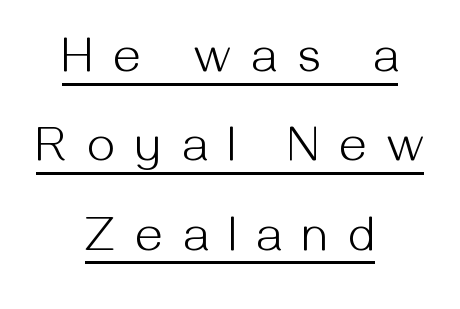
{"serif": "no", "italic": "no", "bold": "no", "weight": "light", "width": "normal", "stroke_contrast": "medium", "x_height": "medium", "monospaced": "no", "underline": "yes", "align": "center", "line_spacing_ratio": 1.86, "letter_spacing": "wide", "letter_spacing_em": 0.44, "glyph_px": 48}
